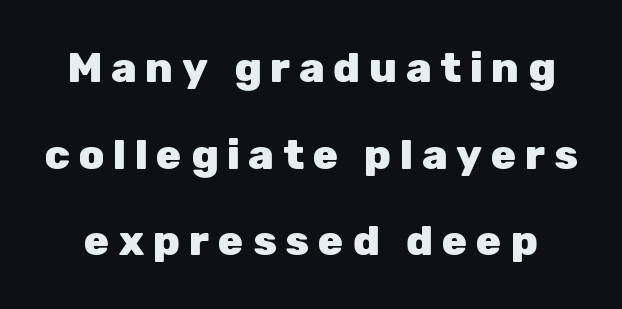
Q: Is the text bold? A: Yes.
Q: Is the text italic (slanted)? A: No, it is upright.
Q: Is the typeface a serif or a sans-serif typeface? A: Sans-serif.
Q: Is the text underlined? A: No.
Q: Is the spacing between letters normal or unusually wide? A: Unusually wide.
Q: Is the spacing between lines tight, normal or loose? A: Loose.
Q: Width (condensed, normal, or wide)? A: Normal.
Q: Stroke contrast? A: Low.
Q: x-height? A: Medium.
Q: Monospaced? A: No.
